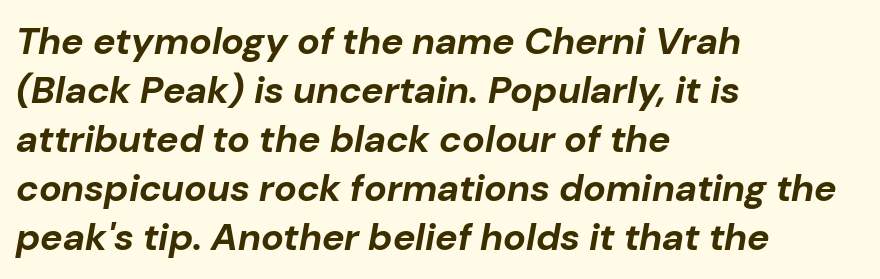
The rendering uses a bold face; every stroke is thick and dark. Is the block centered? No — it sits flush against the left margin. Plain, unruled lines of type. Italic? Definitely — the glyphs are oblique. The leading is moderate, giving the passage an even texture. A typesetter would call this proportional, since set widths differ per character.
